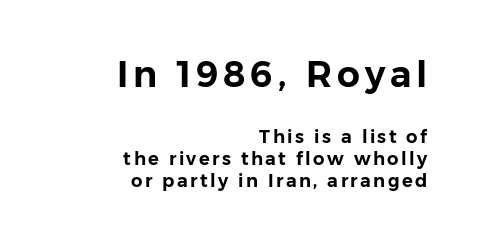
{"serif": "no", "italic": "no", "width": "normal", "stroke_contrast": "low", "x_height": "medium", "monospaced": "no", "underline": "no", "align": "right", "line_spacing_ratio": 1.22, "larger_block": "first", "size_ratio": 2.0, "glyph_px": 36}
